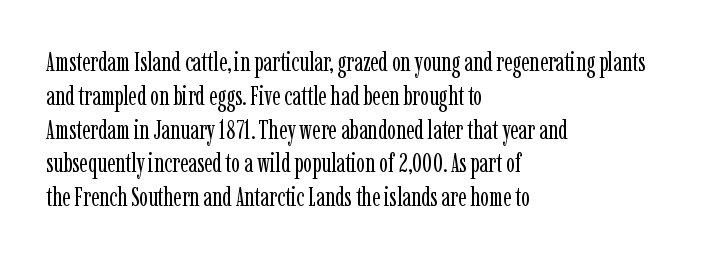
{"italic": "no", "bold": "no", "underline": "no", "align": "left", "line_spacing": "normal", "line_spacing_ratio": 1.3, "letter_spacing": "normal", "letter_spacing_em": 0.0, "glyph_px": 26}
